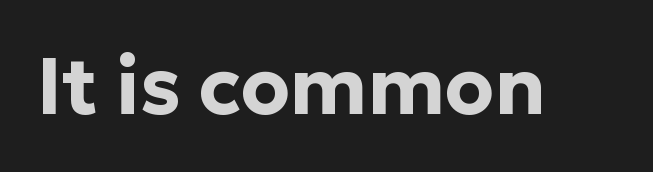
The type sits square on the baseline with zero lean. The letters advance in unequal steps, a hallmark of proportional type. A full-strength bold gives these letters their thick strokes. Serif or sans? Sans — the stroke terminals are bare. Look at the tracking — it's just the regular setting, nothing added. Each row of text sits above clean, open space.
